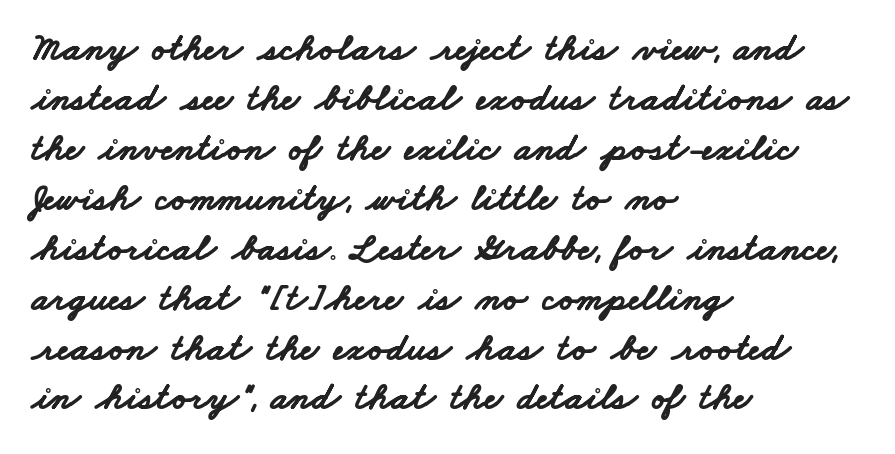
The image shows 39 px bold, wide sans-serif type; set left-aligned, normal line spacing (1.28x), normal letter spacing, not underlined; low stroke contrast and a small x-height.
